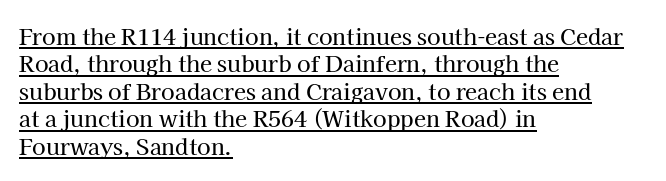
Q: Is the text italic (slanted)? A: No, it is upright.
Q: Is the text underlined? A: Yes.
Q: How is the paragraph aligned? A: Left-aligned.
Q: Is the spacing between letters normal or unusually wide? A: Normal.
Q: Is the spacing between lines tight, normal or loose? A: Normal.
